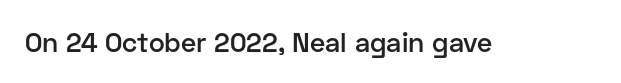
Honestly, the letter spacing is just normal — you wouldn't notice it. Only glyphs here, with clear space below each row. The typography opts for an upright posture over an oblique one. Set as a demibold, roughly 600 on the weight scale.
